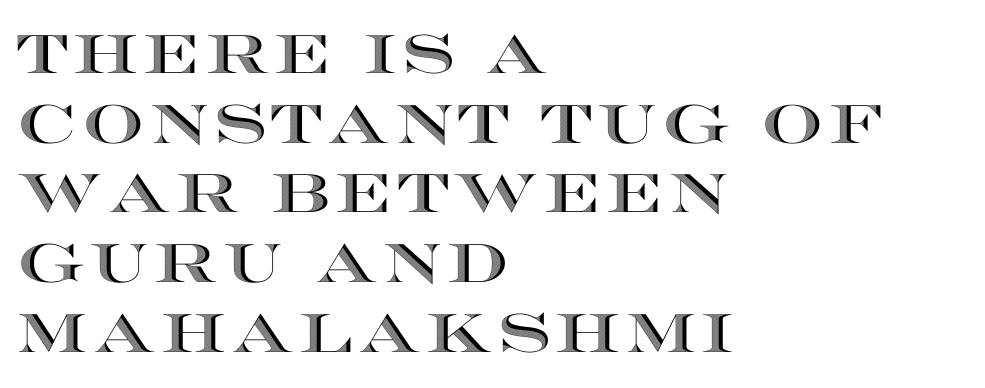
Q: Is the text italic (slanted)? A: No, it is upright.
Q: Is the text underlined? A: No.
Q: How is the paragraph aligned? A: Left-aligned.
Q: Is the spacing between lines tight, normal or loose? A: Normal.
Q: Width (condensed, normal, or wide)? A: Wide.
Q: x-height? A: Large.
Q: Monospaced? A: No.
